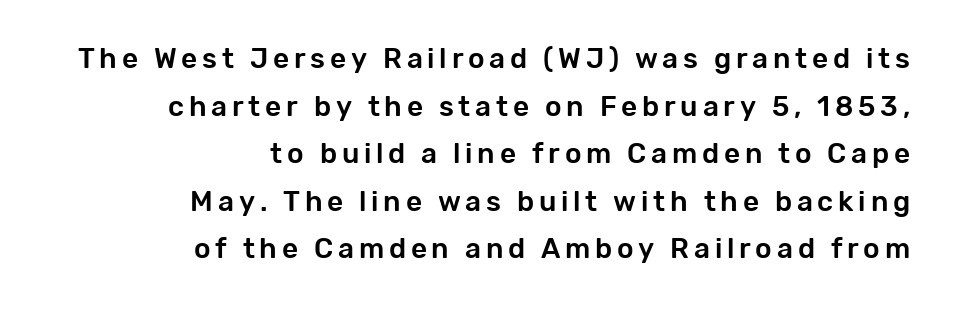
{"serif": "no", "italic": "no", "width": "normal", "stroke_contrast": "low", "x_height": "medium", "monospaced": "no", "underline": "no", "align": "right", "line_spacing": "normal", "line_spacing_ratio": 1.7, "glyph_px": 28}
